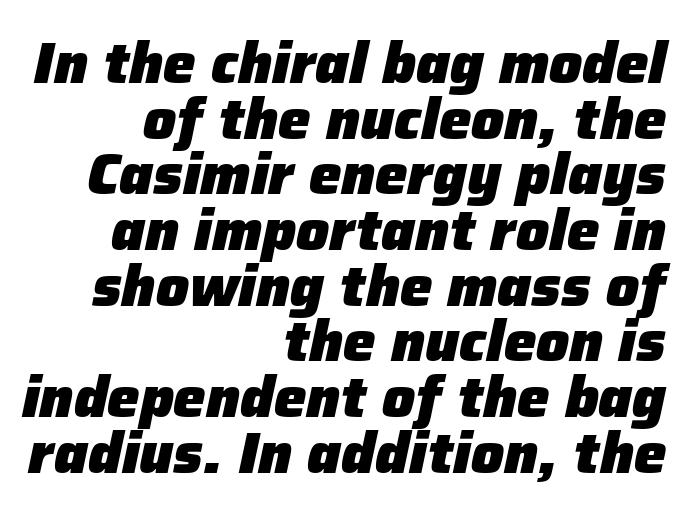
Q: Is the text bold? A: Yes.
Q: Is the text italic (slanted)? A: Yes, it leans right by about 12 degrees.
Q: Is the text underlined? A: No.
Q: How is the paragraph aligned? A: Right-aligned.
Q: Is the spacing between letters normal or unusually wide? A: Normal.
Q: Is the spacing between lines tight, normal or loose? A: Tight.
Q: Width (condensed, normal, or wide)? A: Normal.
Q: Stroke contrast? A: Low.
Q: x-height? A: Medium.
Q: Monospaced? A: No.
